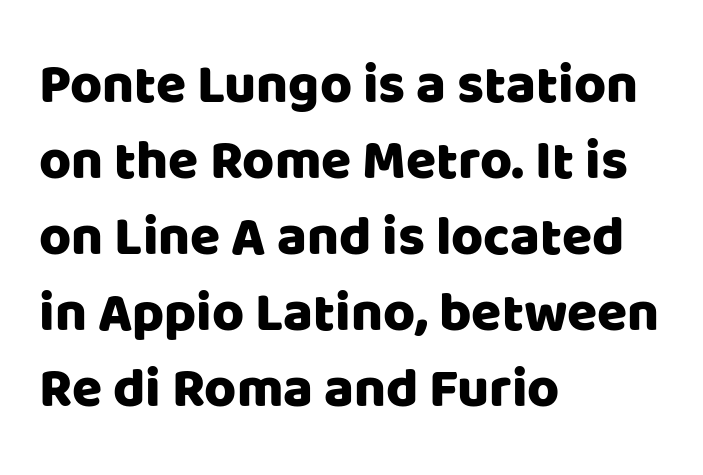
{"serif": "no", "italic": "no", "width": "normal", "stroke_contrast": "low", "x_height": "large", "monospaced": "no", "underline": "no", "align": "left", "line_spacing": "normal", "line_spacing_ratio": 1.38, "letter_spacing": "normal", "letter_spacing_em": 0.0, "glyph_px": 55}
